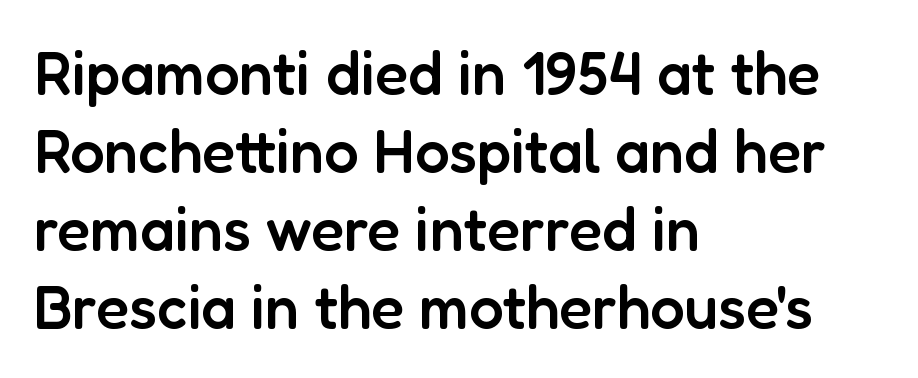
Posture: straight, roman, zero tilt. This sample uses plain, unmodified letter spacing. The typeface chosen for these lines omits serifs. Underline: absent. On the weight axis this lands at semibold, roughly 600.
